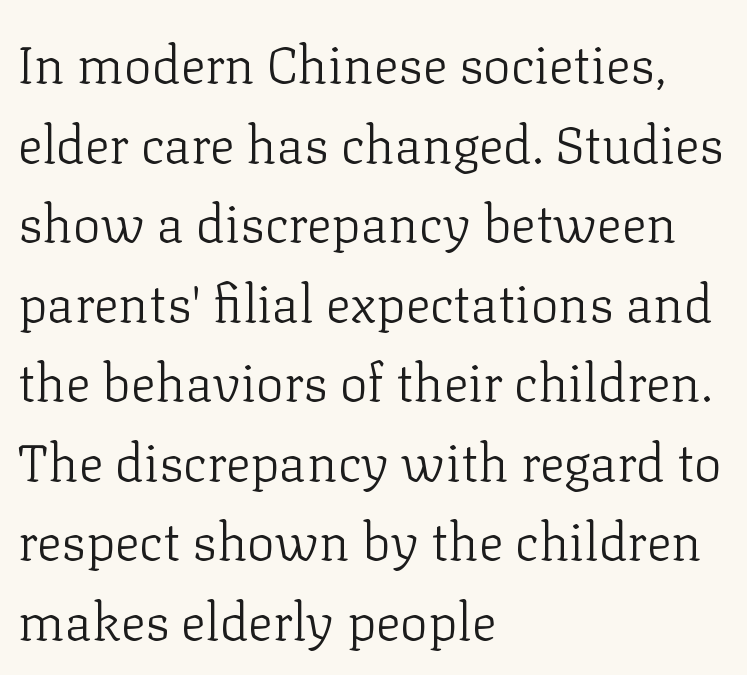
Q: Is the text bold? A: No.
Q: Is the text italic (slanted)? A: No, it is upright.
Q: Is the typeface a serif or a sans-serif typeface? A: Serif.
Q: Is the text underlined? A: No.
Q: How is the paragraph aligned? A: Left-aligned.
Q: Is the spacing between letters normal or unusually wide? A: Normal.
Q: Is the spacing between lines tight, normal or loose? A: Normal.
Q: Width (condensed, normal, or wide)? A: Normal.
Q: Stroke contrast? A: Low.
Q: x-height? A: Medium.
Q: Monospaced? A: No.
